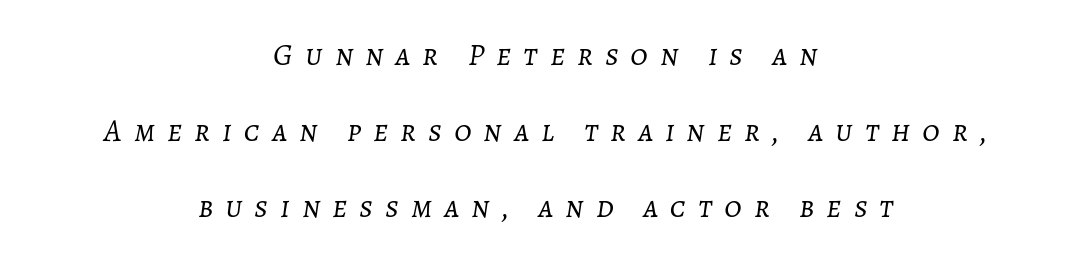
The image shows 31 px light type, italic (leaning right); set centered, loose line spacing (2.45x), unusually wide letter spacing (+0.39 em), not underlined; low stroke contrast and a medium x-height.
